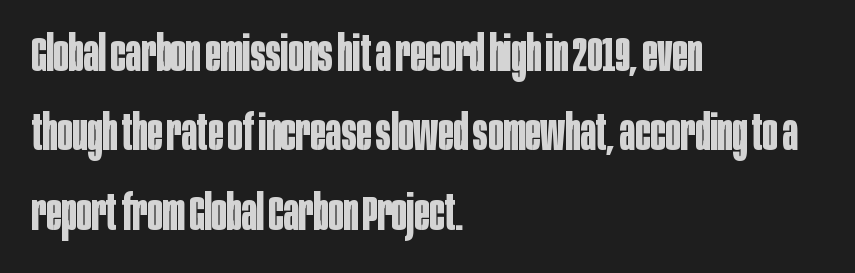
Q: Is the text bold? A: Yes.
Q: Is the text italic (slanted)? A: No, it is upright.
Q: Is the typeface a serif or a sans-serif typeface? A: Sans-serif.
Q: Is the text underlined? A: No.
Q: How is the paragraph aligned? A: Left-aligned.
Q: Is the spacing between letters normal or unusually wide? A: Normal.
Q: Is the spacing between lines tight, normal or loose? A: Normal.
Q: Width (condensed, normal, or wide)? A: Condensed.
Q: Stroke contrast? A: Low.
Q: x-height? A: Large.
Q: Monospaced? A: No.
